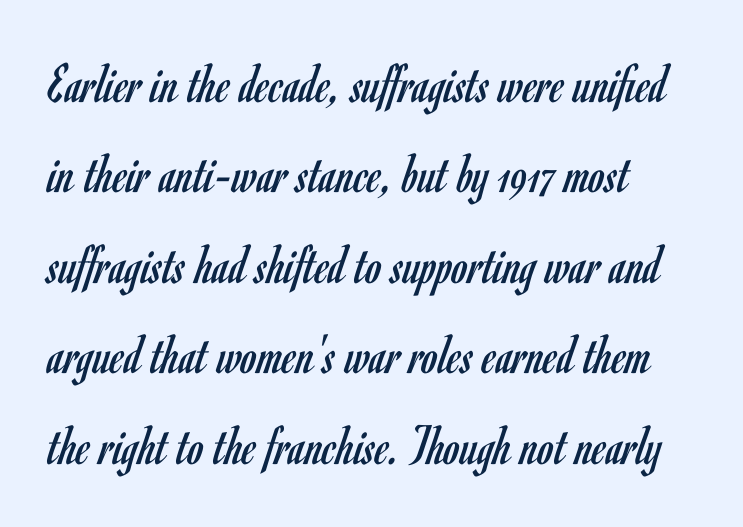
Q: Is the text bold? A: No.
Q: Is the text italic (slanted)? A: Yes.
Q: Is the typeface a serif or a sans-serif typeface? A: Sans-serif.
Q: Is the text underlined? A: No.
Q: Is the spacing between letters normal or unusually wide? A: Normal.
Q: Is the spacing between lines tight, normal or loose? A: Normal.
Q: Width (condensed, normal, or wide)? A: Condensed.
Q: Stroke contrast? A: Low.
Q: x-height? A: Small.
Q: Monospaced? A: No.
